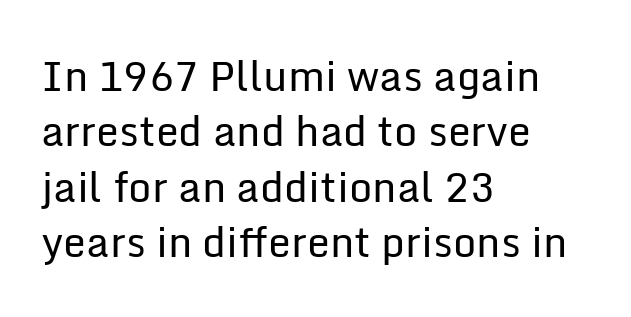
The image shows 41 px regular-weight sans-serif type, upright; set left-aligned, normal line spacing (1.35x), normal letter spacing, not underlined; low stroke contrast and a medium x-height.
